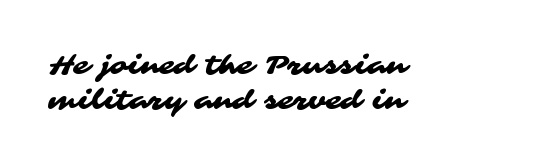
{"underline": "no", "align": "left", "line_spacing": "normal", "line_spacing_ratio": 1.35, "letter_spacing": "normal", "letter_spacing_em": 0.0, "glyph_px": 26}
